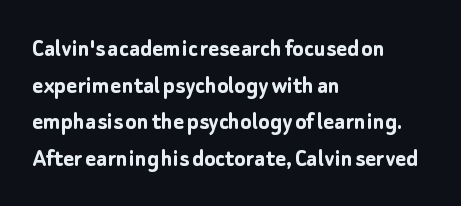
The image shows 26 px bold type, upright; set left-aligned, normal line spacing (1.41x), normal letter spacing, not underlined.
